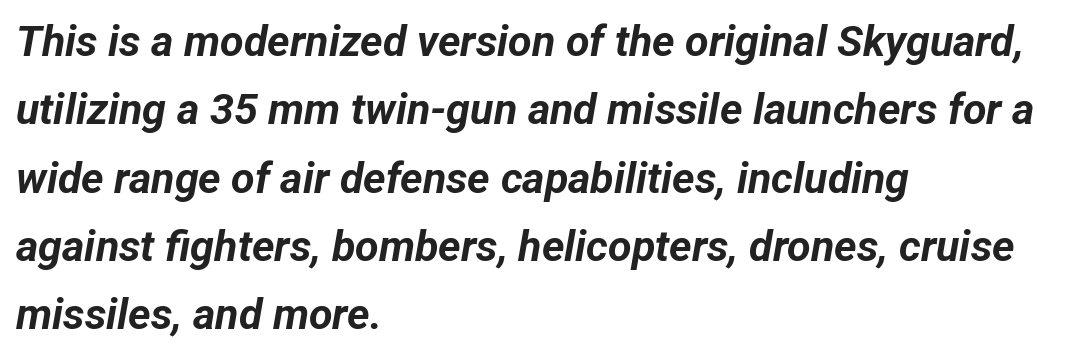
One glance says typical: line gaps are just what's usual. Note the varied advance widths — an 'i' is clearly narrower than an 'm'. This rendering leaves character spacing at its baseline value. How heavy is the stroke? Heavy — this is a bold. Descenders hang freely into open space.
